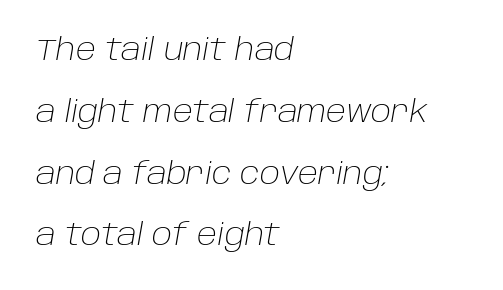
The image shows 30 px light type, italic (leaning right); set left-aligned, loose line spacing (2.06x), normal letter spacing, not underlined; low stroke contrast and a large x-height.
